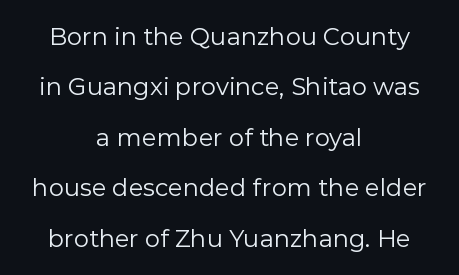
{"italic": "no", "bold": "no", "underline": "no", "align": "center", "line_spacing": "loose", "line_spacing_ratio": 2.1, "letter_spacing": "normal", "letter_spacing_em": 0.0, "glyph_px": 24}
